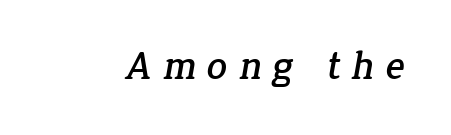
{"serif": "yes", "width": "normal", "stroke_contrast": "low", "x_height": "medium", "monospaced": "no", "underline": "no", "letter_spacing": "wide", "letter_spacing_em": 0.27, "glyph_px": 40}
